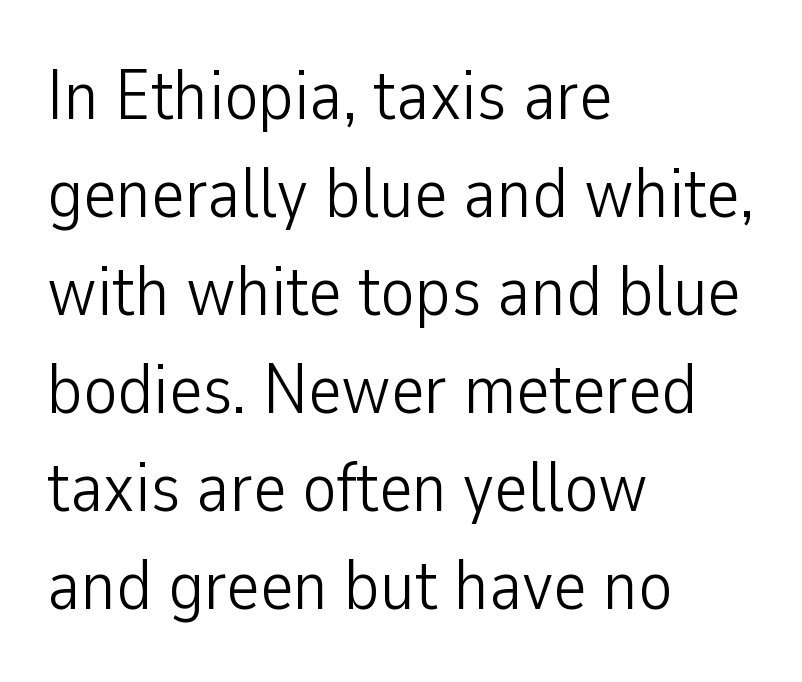
{"serif": "no", "italic": "no", "bold": "no", "weight": "light", "width": "condensed", "stroke_contrast": "low", "x_height": "medium", "monospaced": "no", "underline": "no", "align": "left", "line_spacing": "normal", "line_spacing_ratio": 1.38, "letter_spacing": "normal", "letter_spacing_em": 0.0, "glyph_px": 71}
